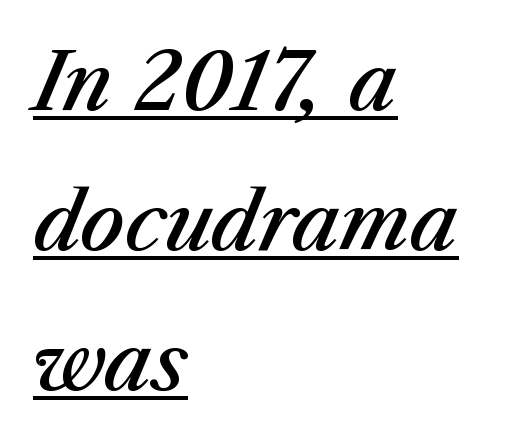
Does the copy run flush right? No — it runs flush left. Looking at the ascenders, they clearly lean. Compared with an ordinary text face, these strokes are moderately heavier — a semibold. The letters advance in unequal steps, a hallmark of proportional type.
